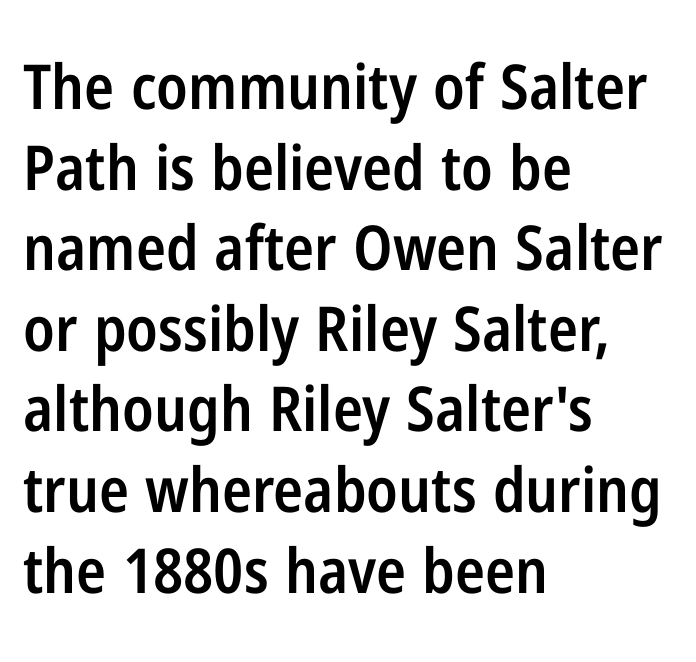
{"serif": "no", "italic": "no", "bold": "semi", "weight": "semibold", "width": "condensed", "stroke_contrast": "low", "x_height": "medium", "monospaced": "no", "underline": "no", "align": "left", "line_spacing": "normal", "line_spacing_ratio": 1.3, "letter_spacing": "normal", "letter_spacing_em": 0.0, "glyph_px": 62}
